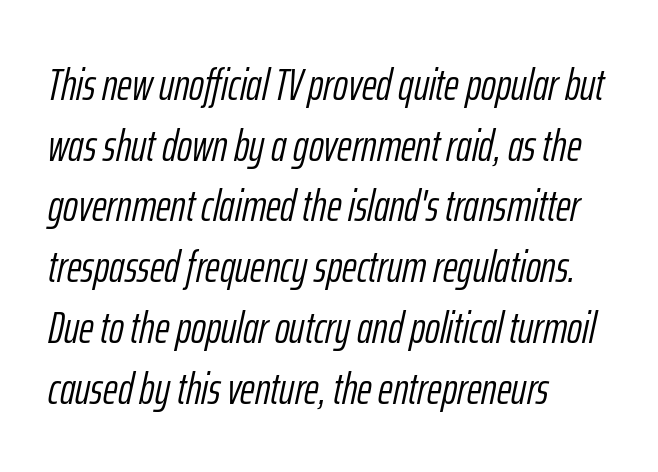
{"italic": "yes", "lean": "right", "slant_degrees": 12, "bold": "no", "weight": "light", "width": "condensed", "stroke_contrast": "low", "x_height": "medium", "monospaced": "no", "underline": "no", "align": "left", "line_spacing": "normal", "line_spacing_ratio": 1.35, "letter_spacing": "normal", "letter_spacing_em": 0.0, "glyph_px": 45}
